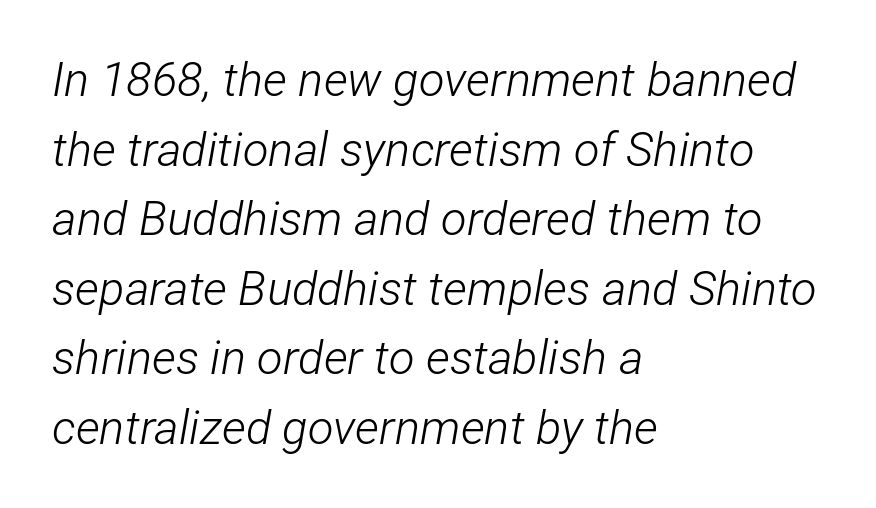
A typesetter would call this proportional, since set widths differ per character. What stands out about the letter spacing? Nothing — it is the standard amount. Evenly set lines give the paragraph a standard silhouette. The specimen reads as italic at a glance.
